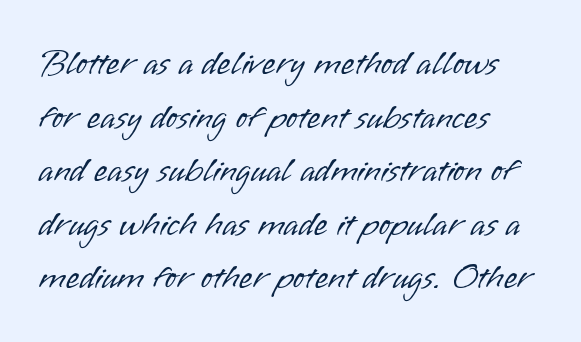
The image shows 35 px light sans-serif type; set left-aligned, normal line spacing (1.53x), normal letter spacing, not underlined; low stroke contrast and a small x-height.
